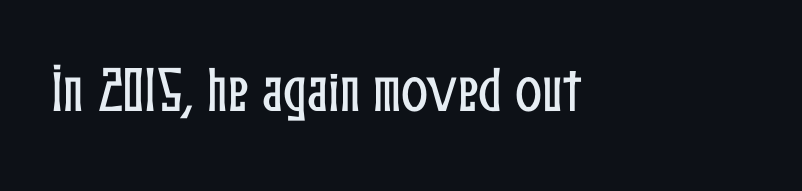
Q: Is the text italic (slanted)? A: No, it is upright.
Q: Is the text underlined? A: No.
Q: Is the spacing between letters normal or unusually wide? A: Normal.
Q: Width (condensed, normal, or wide)? A: Condensed.
Q: Stroke contrast? A: Low.
Q: x-height? A: Medium.
Q: Monospaced? A: No.
